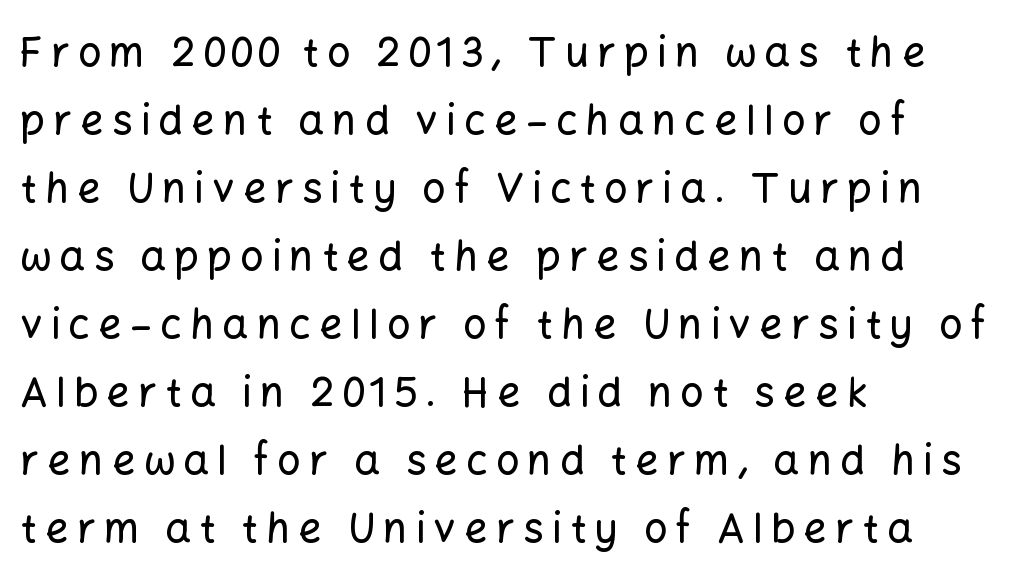
Every row of glyphs begins at an identical x-position on the left. Looks like regular typesetting: each glyph gets only the width it needs. Ordinary non-slanted type is in use. Stroke terminals: plain, sans-serif.
